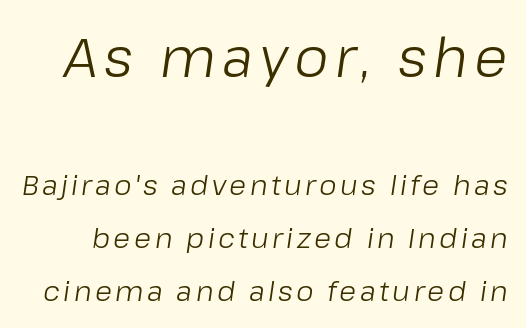
An italicized treatment has been applied to the whole sample. This rendering features lettering with no underline. The strokes are not fattened; the text isn't bold. Here the designer chose a conventional face with non-uniform glyph widths. You get the large type first, then a drop to smaller type.
